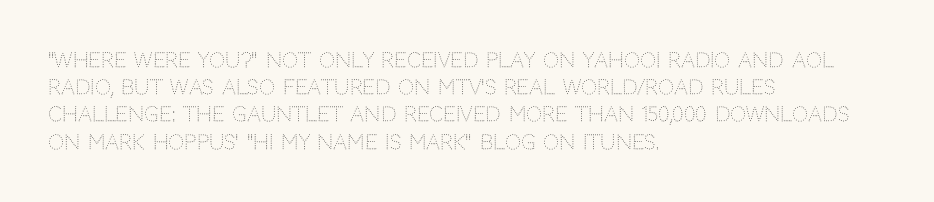
The text block is weighted toward the left margin, trailing off unevenly rightward. Summary of vertical rhythm: regular, with standard interline spacing. Spacing between characters is what you'd get straight out of the box. The letterforms sit at book weight or below.
